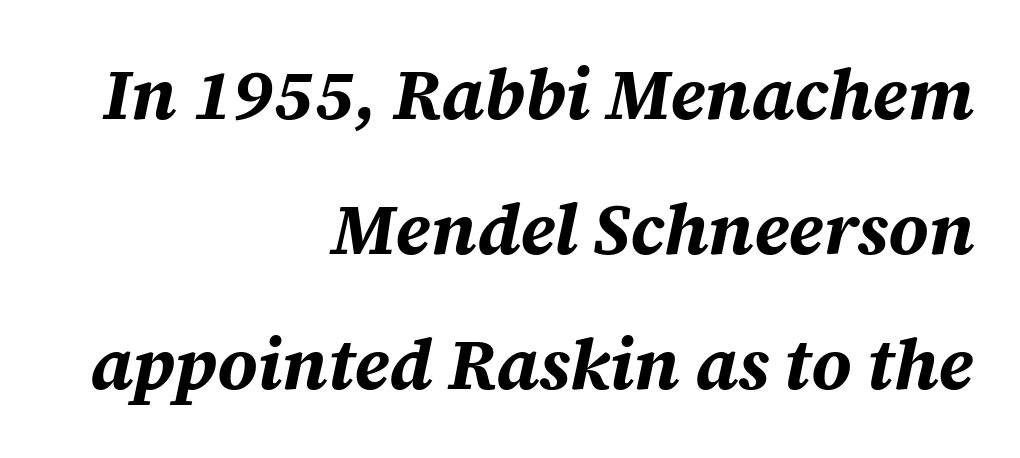
The image shows 71 px bold type, italic (leaning right); set right-aligned, loose line spacing (1.9x), normal letter spacing, not underlined; medium stroke contrast and a large x-height.
